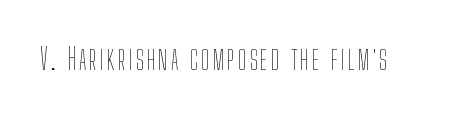
Q: Is the text bold? A: No.
Q: Is the text italic (slanted)? A: No, it is upright.
Q: Is the text underlined? A: No.
Q: Width (condensed, normal, or wide)? A: Condensed.
Q: Stroke contrast? A: Low.
Q: x-height? A: Medium.
Q: Monospaced? A: No.
